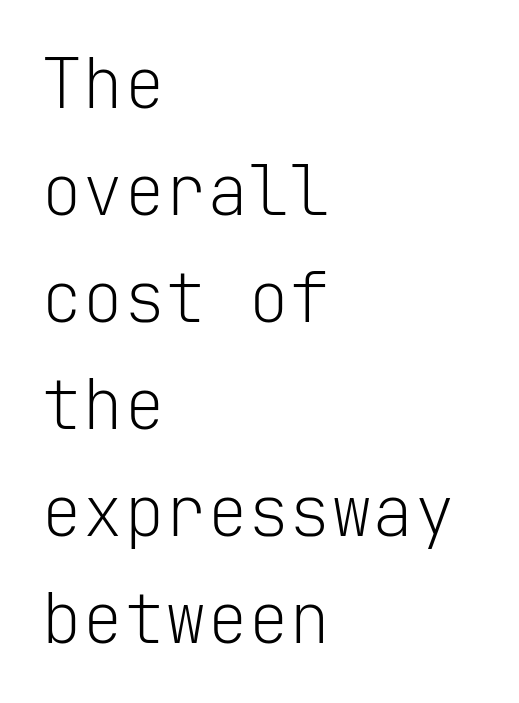
Is there much room between lines? A standard amount, neither cramped nor airy. The paragraph has a hard left edge and a soft right edge. Look at the tracking — it's just the regular setting, nothing added. The space directly below the letters is spotless. You can tell it's not italic because the verticals are truly vertical.
